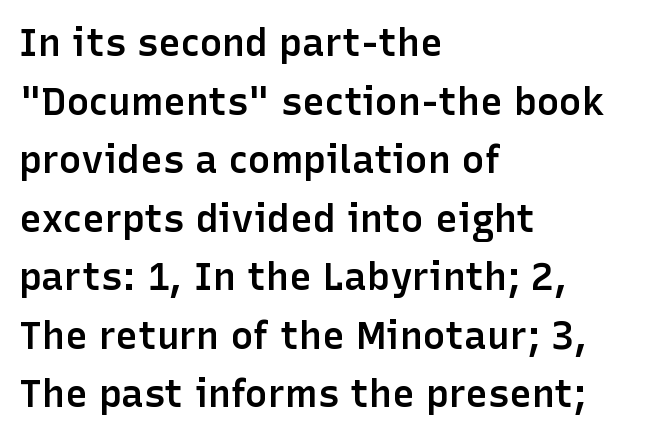
The image shows 38 px semibold sans-serif type, upright; set left-aligned, normal line spacing (1.54x), normal letter spacing, not underlined; low stroke contrast and a medium x-height.
